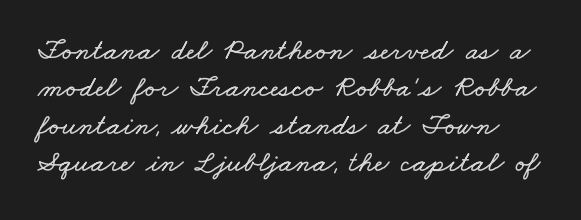
{"width": "wide", "stroke_contrast": "low", "x_height": "small", "monospaced": "no", "underline": "no", "line_spacing": "normal", "line_spacing_ratio": 1.25, "letter_spacing": "normal", "letter_spacing_em": 0.0, "glyph_px": 30}
